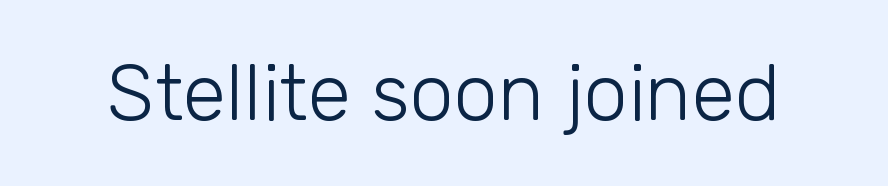
{"serif": "no", "italic": "no", "bold": "no", "weight": "light", "width": "normal", "stroke_contrast": "low", "x_height": "medium", "monospaced": "no", "underline": "no", "letter_spacing": "normal", "letter_spacing_em": 0.0, "glyph_px": 79}
